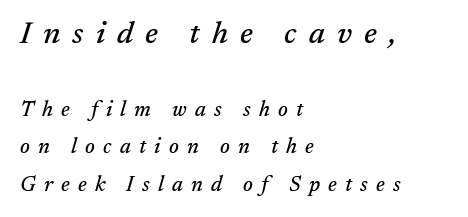
The image shows 31 px serif type, italic (leaning right); set left-aligned, line spacing 1.78x, unusually wide letter spacing (+0.39 em), not underlined; the first (top) block is 1.48x larger; medium stroke contrast and a medium x-height.
